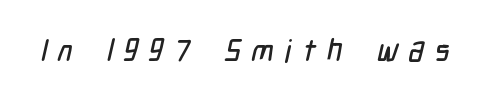
Descender tails drop into unmarked territory. Is this a sans? Yes — the strokes have no serifs. Is this a fixed-width face? No — the glyphs have proportional, varying widths. Inter-character spacing is expanded well beyond the font's built-in metrics.
